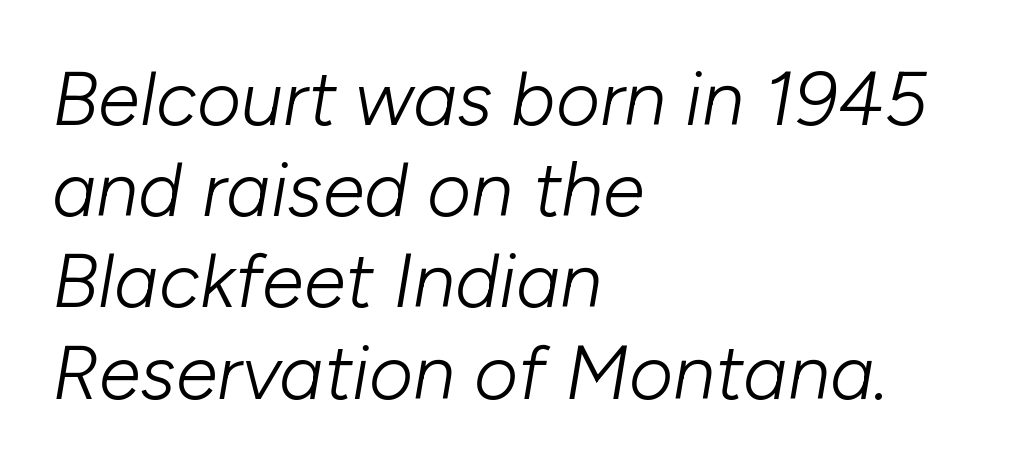
These lines keep a tight, regular rhythm from letter to letter. Quick note: underline off. The weight tops out at a normal text grade. These lines were composed using italics. The rag falls on the right side of this text block. Each letter keeps its own natural width here, so spacing adapts to shape.
